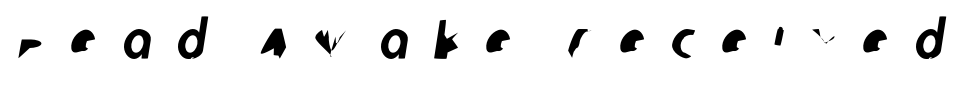
{"serif": "no", "width": "condensed", "stroke_contrast": "low", "x_height": "large", "monospaced": "no", "underline": "no", "letter_spacing": "wide", "letter_spacing_em": 0.48, "glyph_px": 54}
